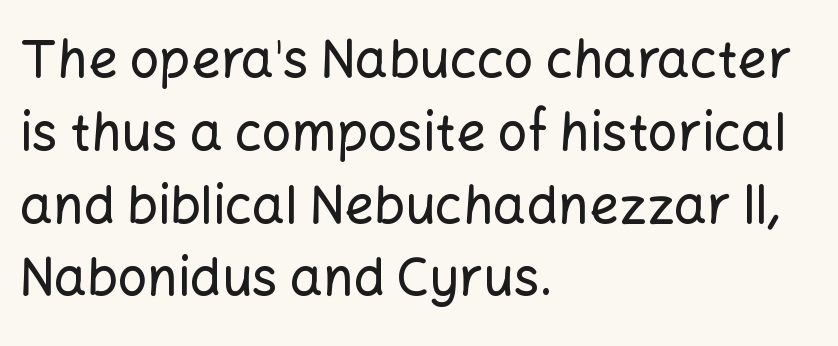
{"serif": "no", "italic": "no", "width": "normal", "stroke_contrast": "low", "x_height": "medium", "monospaced": "no", "underline": "no", "align": "left", "line_spacing": "normal", "line_spacing_ratio": 1.4, "letter_spacing": "normal", "letter_spacing_em": 0.0, "glyph_px": 52}
